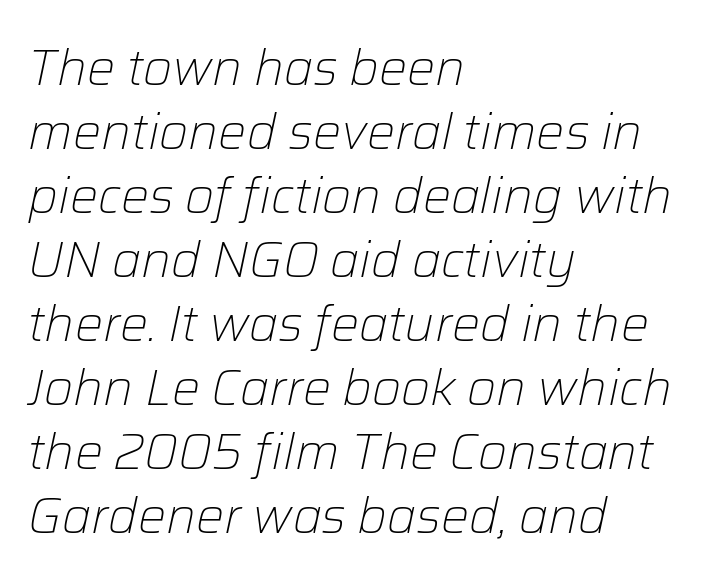
{"italic": "yes", "lean": "right", "slant_degrees": 12, "bold": "no", "weight": "light", "width": "normal", "stroke_contrast": "low", "x_height": "medium", "monospaced": "no", "underline": "no", "align": "left", "line_spacing": "normal", "line_spacing_ratio": 1.28, "letter_spacing": "normal", "letter_spacing_em": 0.0, "glyph_px": 50}
